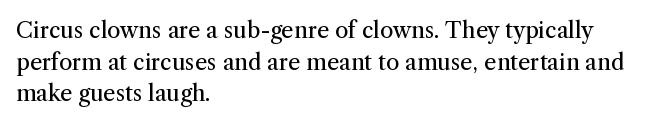
The image shows 22 px text type, upright; set left-aligned, normal line spacing (1.44x), normal letter spacing, not underlined.
